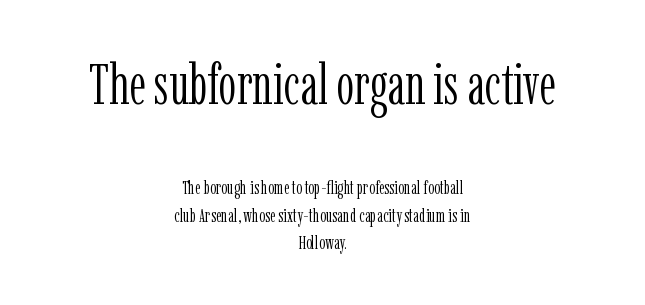
The image shows 56 px light, condensed serif type, upright; set centered, normal line spacing (1.44x), normal letter spacing, not underlined; the first (top) block is 2.95x larger; low stroke contrast and a medium x-height.
